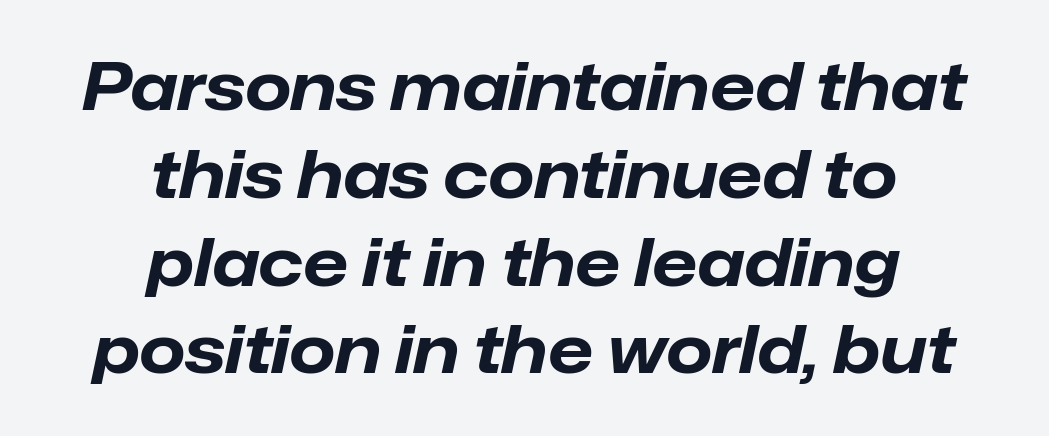
The image shows 66 px bold type, italic (leaning right); set centered, normal line spacing (1.33x), normal letter spacing, not underlined; low stroke contrast and a medium x-height.
